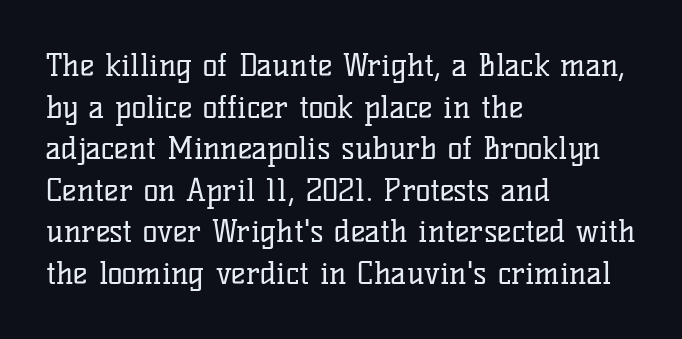
Glance below the letters and you will spot only blank space. The lines in this sample share a left origin and differ only in where they stop. Do the characters align in a grid? No, the font is proportional. These lines were composed using upright roman letters.
